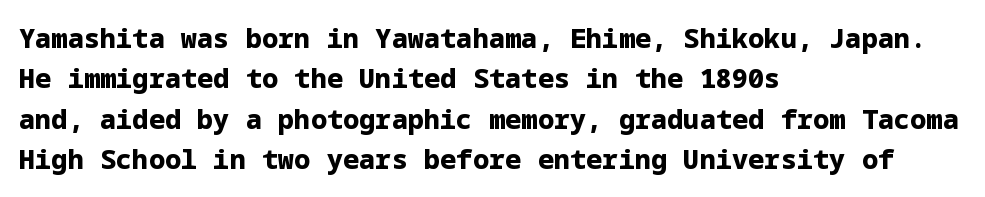
The image shows 27 px bold type, upright; set left-aligned, normal line spacing (1.5x), normal letter spacing, not underlined.
